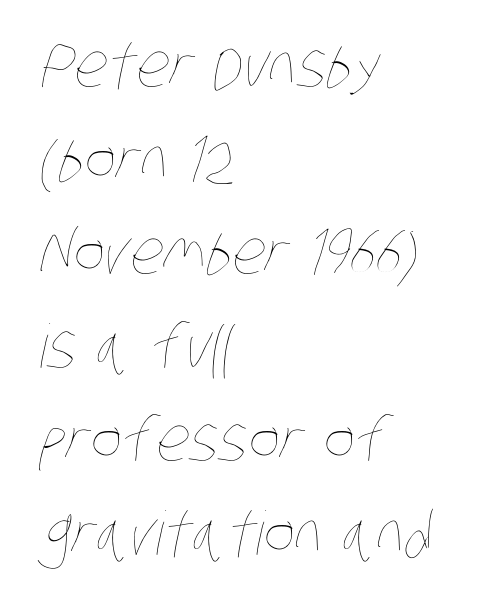
Vertically, the passage feels balanced, rows spaced as you'd expect. The paragraph has a hard left edge and a soft right edge. Heft: none added — not bold. This sample has the flowing, uneven cadence of proportional lettering.
